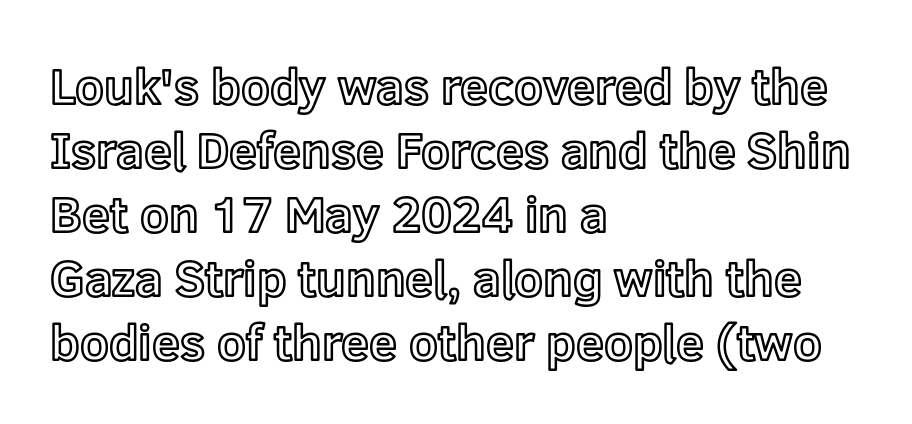
The image shows 50 px text type, upright; set left-aligned, normal line spacing (1.28x), normal letter spacing, not underlined; a medium x-height.
